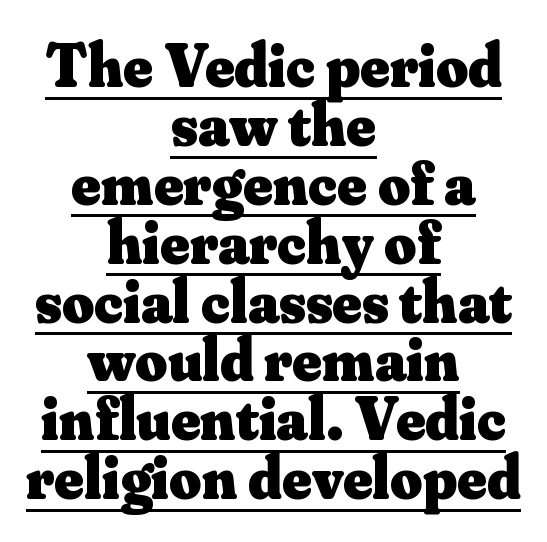
Q: Is the text bold? A: Yes.
Q: Is the text italic (slanted)? A: No, it is upright.
Q: Is the typeface a serif or a sans-serif typeface? A: Serif.
Q: Is the text underlined? A: Yes.
Q: How is the paragraph aligned? A: Centered.
Q: Is the spacing between letters normal or unusually wide? A: Normal.
Q: Is the spacing between lines tight, normal or loose? A: Tight.
Q: Width (condensed, normal, or wide)? A: Normal.
Q: Stroke contrast? A: Medium.
Q: x-height? A: Small.
Q: Monospaced? A: No.
